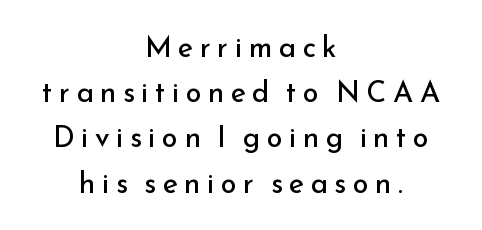
Q: Is the text bold? A: No.
Q: Is the text italic (slanted)? A: No, it is upright.
Q: Is the typeface a serif or a sans-serif typeface? A: Sans-serif.
Q: Is the text underlined? A: No.
Q: How is the paragraph aligned? A: Centered.
Q: Is the spacing between letters normal or unusually wide? A: Unusually wide.
Q: Is the spacing between lines tight, normal or loose? A: Normal.
Q: Width (condensed, normal, or wide)? A: Normal.
Q: Stroke contrast? A: Low.
Q: x-height? A: Small.
Q: Monospaced? A: No.
